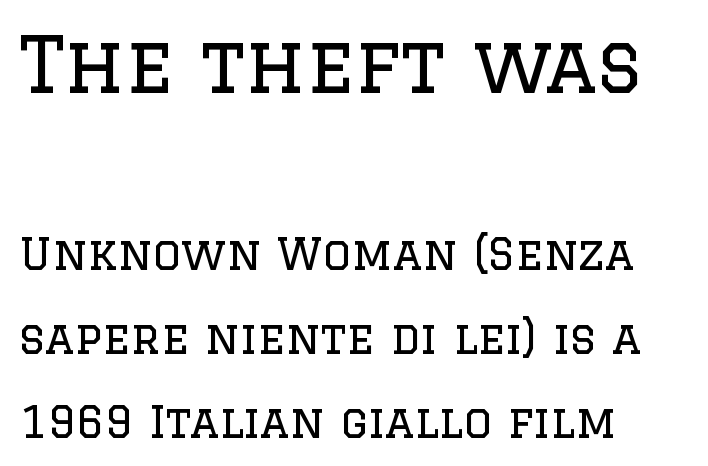
The image shows 77 px regular-weight serif type, upright; set left-aligned, loose line spacing (1.91x), normal letter spacing, not underlined; the first (top) block is 1.75x larger; low stroke contrast and a large x-height.
